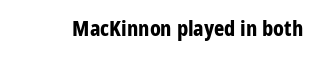
Short note: letters normally spaced. Words float on clear page, feet unadorned. The letters stand upright; this is a roman face. Heavy, bold letterforms.
